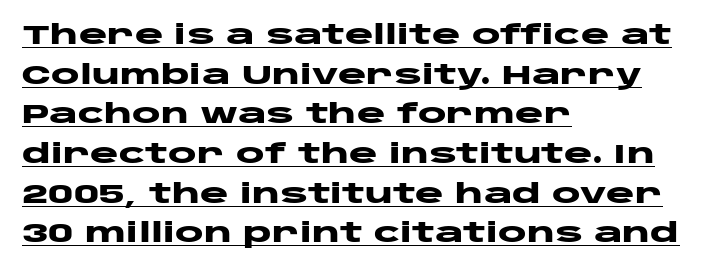
Leftover space on each line is placed entirely after the last word. Ordinary non-slanted type is in use. Each new line begins a customary step beneath the previous one. A continuous stroke trails under the words, as in a hyperlink. Students, this is bold: see how much ink each stroke carries. How are the letters spaced? Ordinarily, with no added tracking.
